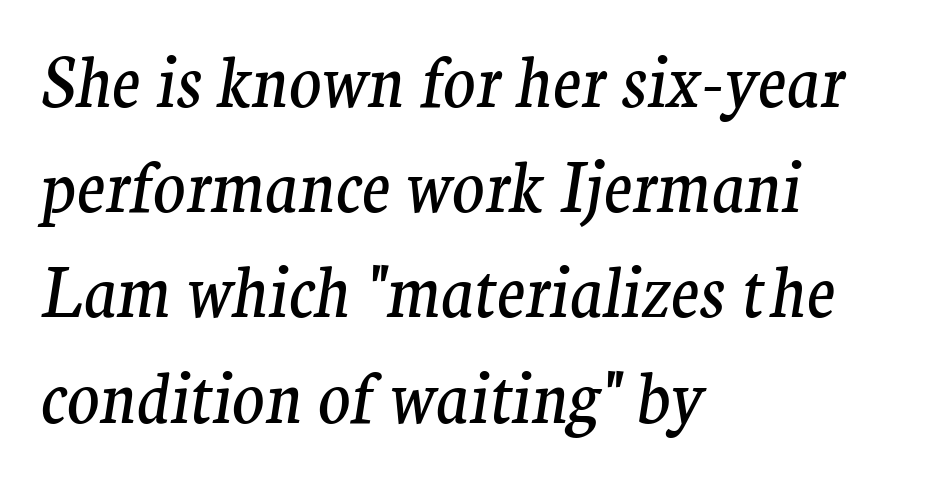
The image shows 67 px regular-weight serif type, italic (leaning right); set left-aligned, normal line spacing (1.57x), normal letter spacing, not underlined; medium stroke contrast and a medium x-height.
